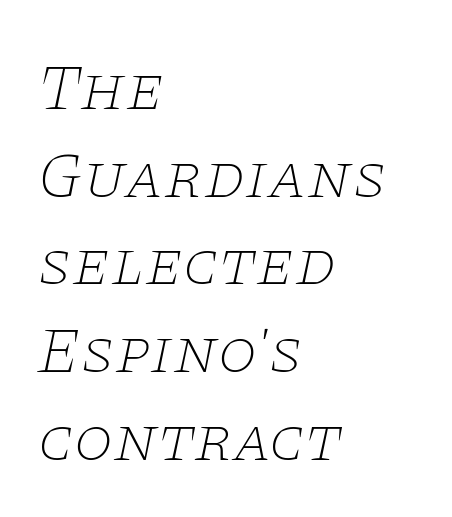
The image shows 64 px thin, wide serif type, italic (leaning right); set left-aligned, normal line spacing (1.37x), normal letter spacing, not underlined; low stroke contrast and a large x-height.
